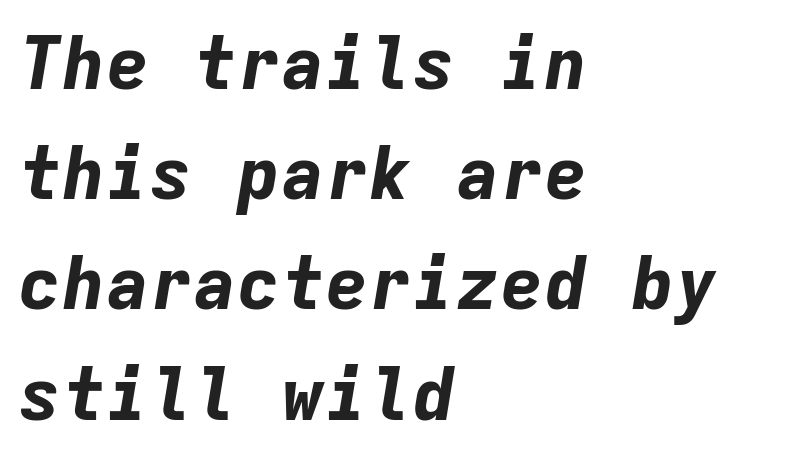
{"italic": "yes", "lean": "right", "slant_degrees": 9, "bold": "yes", "weight": "bold", "width": "normal", "stroke_contrast": "low", "x_height": "medium", "monospaced": "yes", "underline": "no", "align": "left", "line_spacing": "normal", "line_spacing_ratio": 1.51, "letter_spacing": "normal", "letter_spacing_em": 0.0, "glyph_px": 73}
